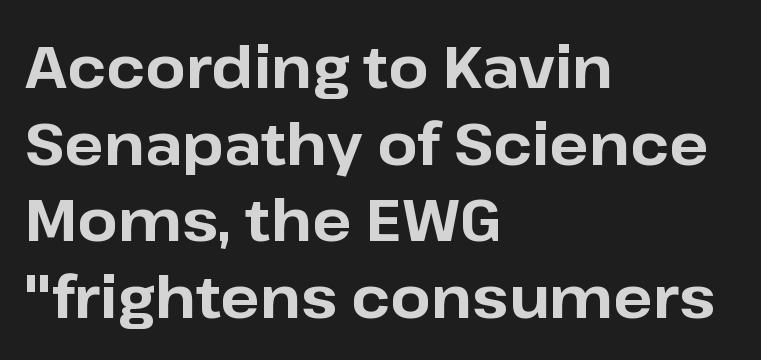
{"serif": "no", "italic": "no", "bold": "yes", "weight": "bold", "width": "normal", "stroke_contrast": "low", "x_height": "medium", "monospaced": "no", "underline": "no", "align": "left", "line_spacing": "normal", "line_spacing_ratio": 1.32, "letter_spacing": "normal", "letter_spacing_em": 0.0, "glyph_px": 58}
